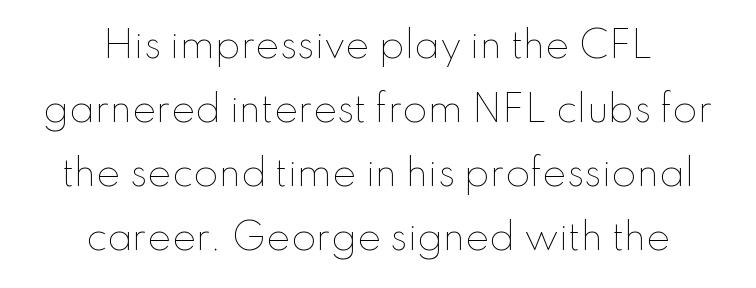
{"italic": "no", "bold": "no", "weight": "thin", "width": "normal", "stroke_contrast": "low", "x_height": "small", "monospaced": "no", "underline": "no", "align": "center", "line_spacing_ratio": 1.78, "letter_spacing": "normal", "letter_spacing_em": 0.0, "glyph_px": 36}
